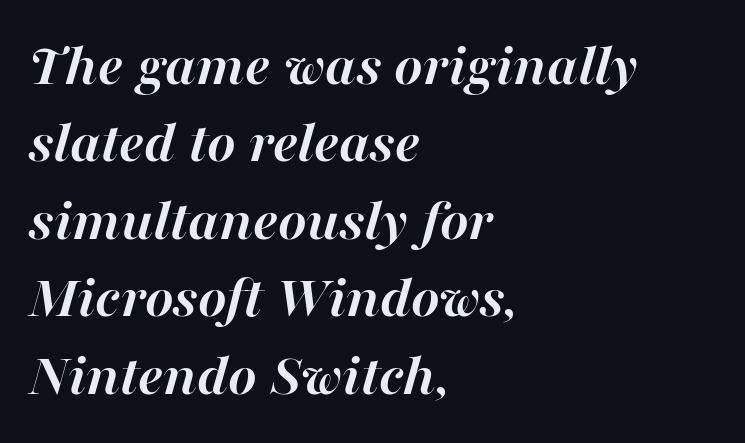
The image shows 61 px semibold type, italic (leaning right); set left-aligned, normal line spacing (1.27x), normal letter spacing, not underlined; high stroke contrast and a medium x-height.
